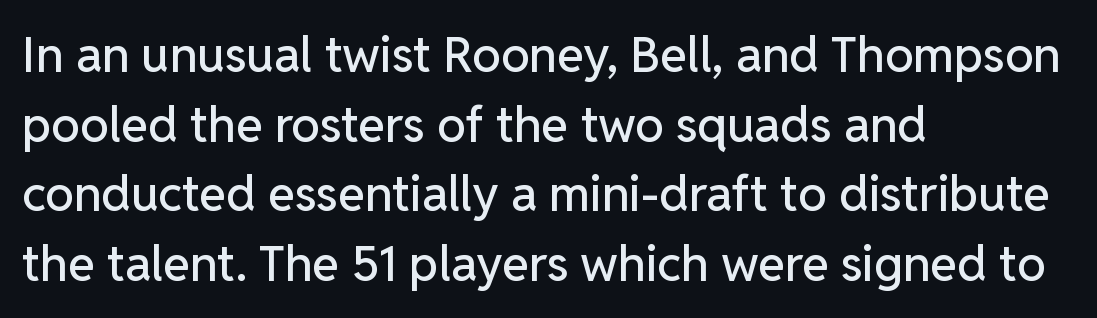
Tracking value appears to be zero — textbook default spacing. In terms of posture, this sample is upright. Think of a printed novel: that variable character pitch is what you see here. Examine the stroke ends and you'll find no serifs. Does the leading feel generous? No, just average. Clear beneath every line of the passage.
